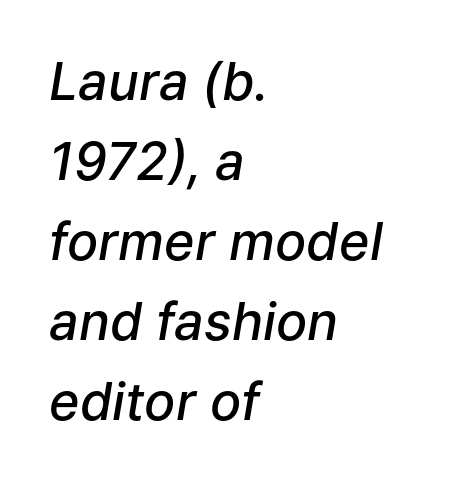
{"italic": "yes", "lean": "right", "slant_degrees": 9, "bold": "semi", "weight": "semibold", "width": "normal", "stroke_contrast": "low", "x_height": "medium", "monospaced": "no", "underline": "no", "align": "left", "line_spacing": "normal", "line_spacing_ratio": 1.54, "letter_spacing": "normal", "letter_spacing_em": 0.0, "glyph_px": 52}
